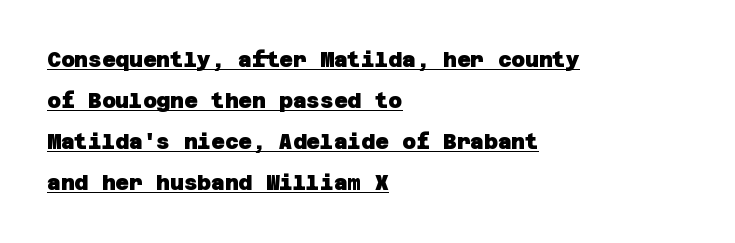
The image shows 21 px bold type; set left-aligned, loose line spacing (1.96x), normal letter spacing, underlined.
